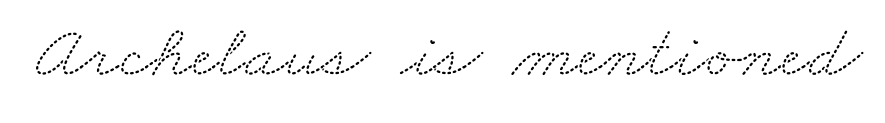
The image shows 76 px wide serif type; set normal letter spacing, not underlined; medium stroke contrast and a small x-height.
